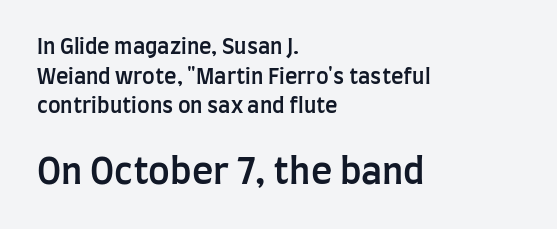
Q: Is the text bold? A: Semi-bold.
Q: Is the text italic (slanted)? A: No, it is upright.
Q: Is the typeface a serif or a sans-serif typeface? A: Sans-serif.
Q: Is the text underlined? A: No.
Q: How is the paragraph aligned? A: Left-aligned.
Q: Is the spacing between letters normal or unusually wide? A: Normal.
Q: Is the spacing between lines tight, normal or loose? A: Normal.
Q: Which block of text is set in a larger size, the first (top) or the second (bottom)? A: The second (bottom) one.
Q: Width (condensed, normal, or wide)? A: Condensed.
Q: Stroke contrast? A: Low.
Q: x-height? A: Large.
Q: Monospaced? A: No.
